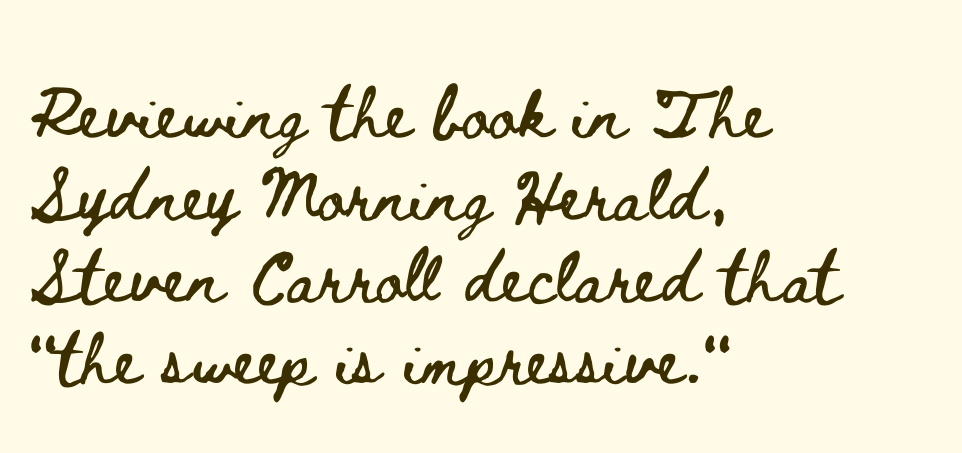
Every row of glyphs begins at an identical x-position on the left. These lines are rendered in a variable-pitch font. Spacing between characters is what you'd get straight out of the box. A clean baseline with only descenders dipping below it.
